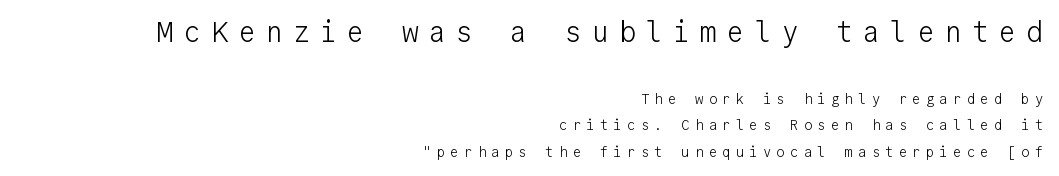
The image shows 28 px light sans-serif type, upright, monospaced; set right-aligned, line spacing 1.88x, unusually wide letter spacing (+0.37 em), not underlined; the first (top) block is 2.0x larger; low stroke contrast and a medium x-height.
